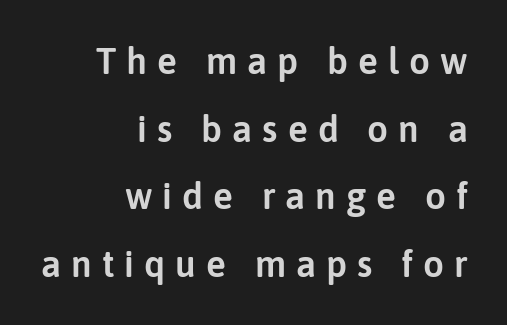
{"serif": "no", "italic": "no", "width": "normal", "stroke_contrast": "low", "x_height": "medium", "monospaced": "no", "underline": "no", "align": "right", "line_spacing_ratio": 1.83, "letter_spacing": "wide", "letter_spacing_em": 0.27, "glyph_px": 37}
